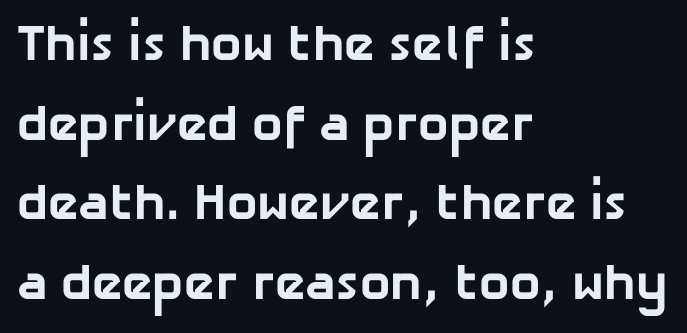
Q: Is the text bold? A: Yes.
Q: Is the typeface a serif or a sans-serif typeface? A: Sans-serif.
Q: Is the text underlined? A: No.
Q: How is the paragraph aligned? A: Left-aligned.
Q: Is the spacing between letters normal or unusually wide? A: Normal.
Q: Is the spacing between lines tight, normal or loose? A: Normal.
Q: Width (condensed, normal, or wide)? A: Normal.
Q: Stroke contrast? A: Low.
Q: x-height? A: Medium.
Q: Monospaced? A: No.
